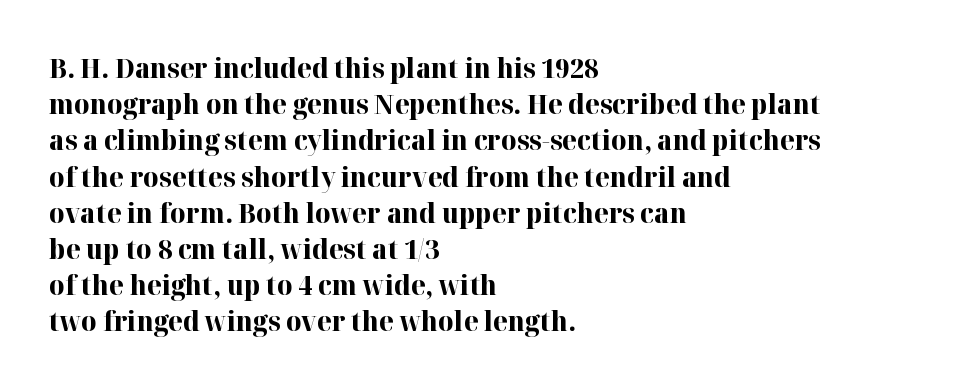
The image shows 27 px bold type, upright; set left-aligned, normal line spacing (1.34x), normal letter spacing, not underlined.
